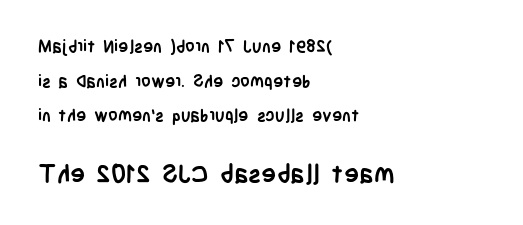
The image shows 25 px bold type, upright; set left-aligned, loose line spacing (2.03x), normal letter spacing, not underlined; the second (bottom) block is 1.47x larger.
